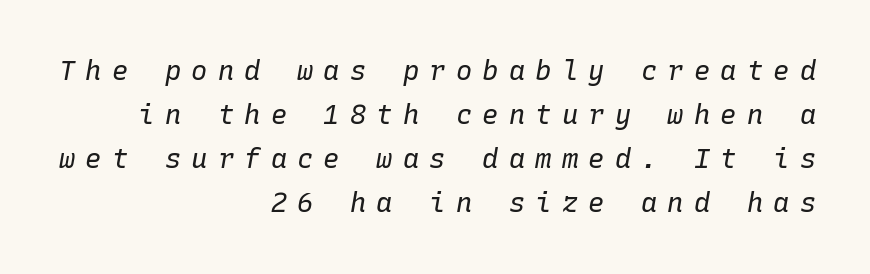
{"italic": "yes", "lean": "right", "slant_degrees": 10, "bold": "no", "underline": "no", "align": "right", "line_spacing": "normal", "line_spacing_ratio": 1.63, "letter_spacing": "wide", "letter_spacing_em": 0.38, "glyph_px": 27}
